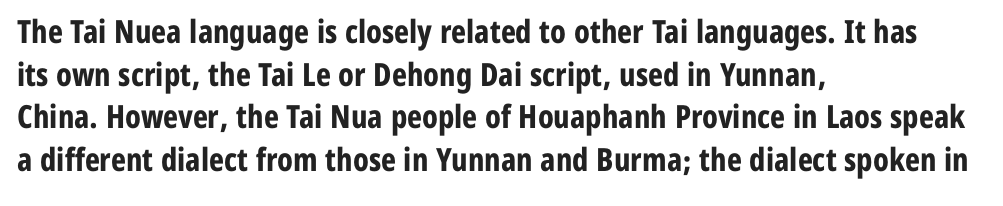
{"serif": "no", "italic": "no", "bold": "yes", "weight": "bold", "width": "condensed", "stroke_contrast": "low", "x_height": "medium", "monospaced": "no", "underline": "no", "align": "left", "line_spacing": "normal", "line_spacing_ratio": 1.33, "letter_spacing": "normal", "letter_spacing_em": 0.0, "glyph_px": 32}
